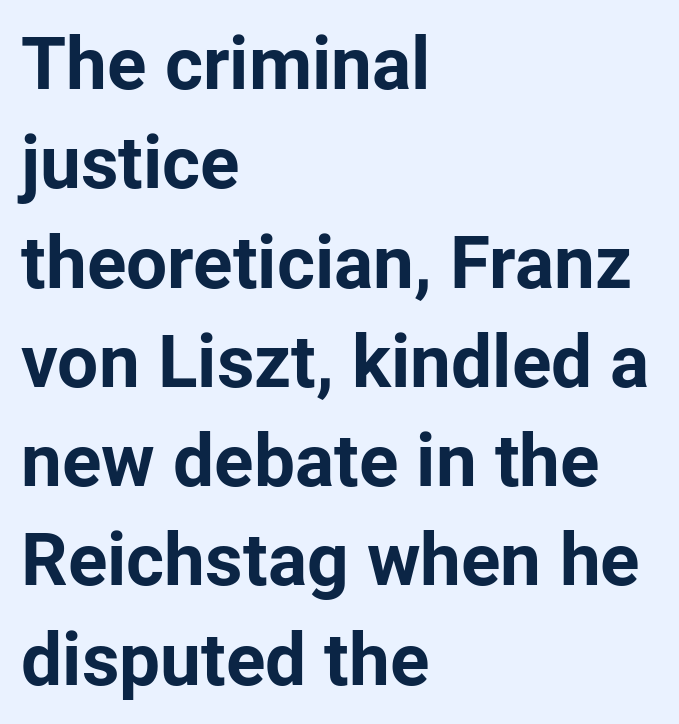
Q: Is the text bold? A: Yes.
Q: Is the text italic (slanted)? A: No, it is upright.
Q: Is the typeface a serif or a sans-serif typeface? A: Sans-serif.
Q: Is the text underlined? A: No.
Q: How is the paragraph aligned? A: Left-aligned.
Q: Is the spacing between letters normal or unusually wide? A: Normal.
Q: Is the spacing between lines tight, normal or loose? A: Normal.
Q: Width (condensed, normal, or wide)? A: Normal.
Q: Stroke contrast? A: Low.
Q: x-height? A: Medium.
Q: Monospaced? A: No.
